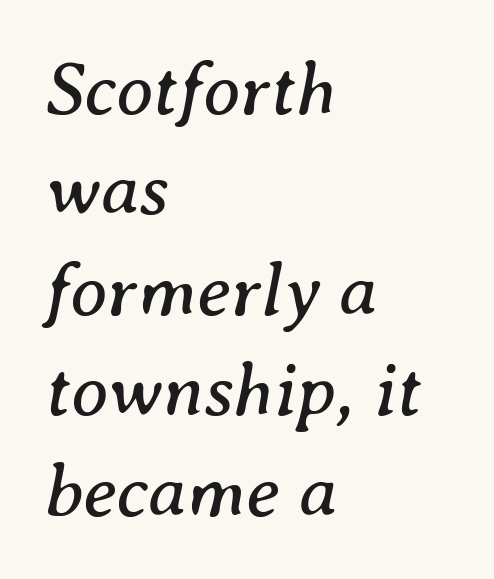
Q: Is the text bold? A: No.
Q: Is the text italic (slanted)? A: Yes, it leans right by about 8 degrees.
Q: Is the typeface a serif or a sans-serif typeface? A: Serif.
Q: Is the text underlined? A: No.
Q: How is the paragraph aligned? A: Left-aligned.
Q: Is the spacing between letters normal or unusually wide? A: Normal.
Q: Is the spacing between lines tight, normal or loose? A: Normal.
Q: Width (condensed, normal, or wide)? A: Normal.
Q: Stroke contrast? A: Medium.
Q: x-height? A: Medium.
Q: Monospaced? A: No.
